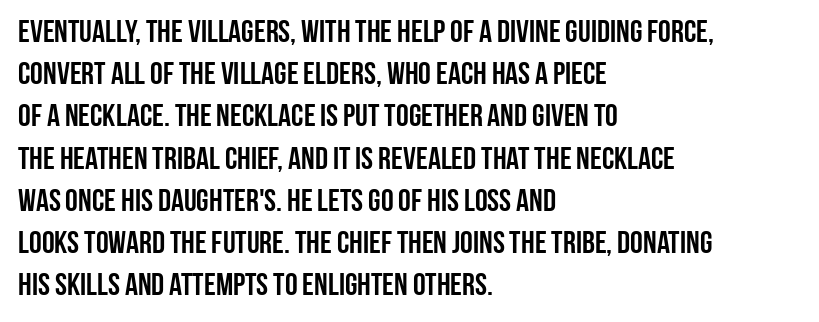
The words here are not underlined. What stands out about the letter spacing? Nothing — it is the standard amount. The passage shown stacks its lines at a standard gap. Casual observation: everything's shoved over to the left. Do the letters lean? They stand straight. The rendering shows plain stroke endings on the letterforms — a sans-serif design.
